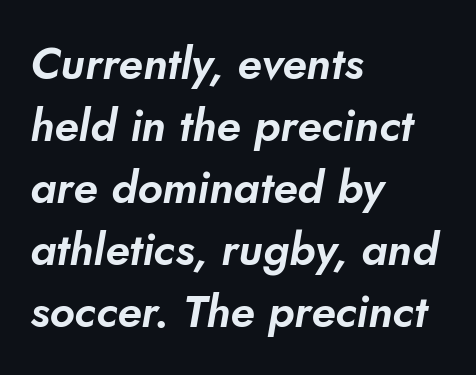
Looks like regular typesetting: each glyph gets only the width it needs. Quick note: underline off. In CSS terms this would be text-align: left. Leading matches the norm, producing a regular column. Observe the absence of serifs on each vertical stroke in this sample. Inter-character spacing is left at the font's built-in metrics.
